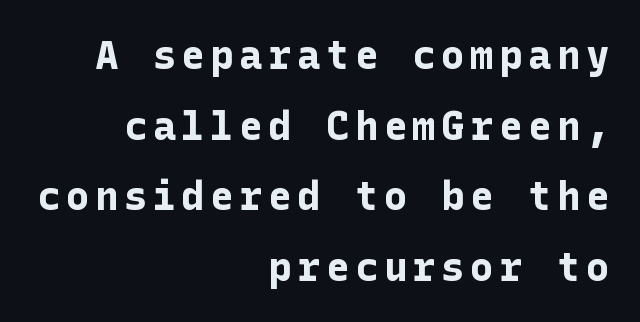
The image shows 39 px bold sans-serif type, upright; set right-aligned, line spacing 1.81x, not underlined; low stroke contrast and a medium x-height.
